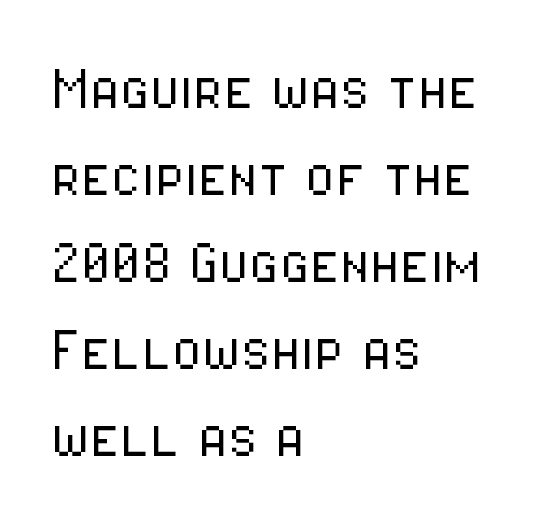
{"serif": "no", "italic": "no", "bold": "no", "weight": "light", "width": "condensed", "stroke_contrast": "low", "x_height": "medium", "monospaced": "no", "underline": "no", "align": "left", "line_spacing": "normal", "line_spacing_ratio": 1.26, "letter_spacing": "normal", "letter_spacing_em": 0.0, "glyph_px": 69}
